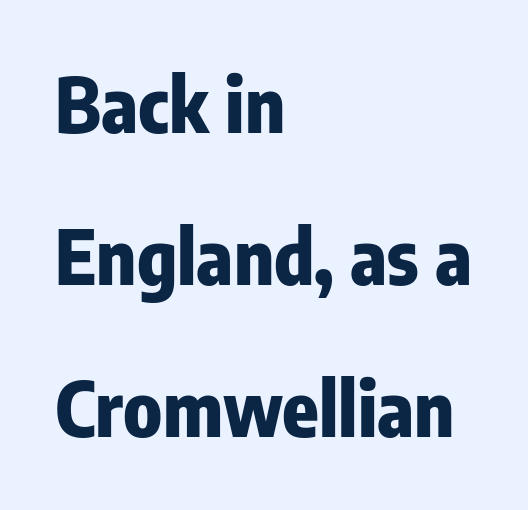
Q: Is the text bold? A: Yes.
Q: Is the text italic (slanted)? A: No, it is upright.
Q: Is the typeface a serif or a sans-serif typeface? A: Sans-serif.
Q: Is the text underlined? A: No.
Q: How is the paragraph aligned? A: Left-aligned.
Q: Is the spacing between letters normal or unusually wide? A: Normal.
Q: Is the spacing between lines tight, normal or loose? A: Loose.
Q: Width (condensed, normal, or wide)? A: Condensed.
Q: Stroke contrast? A: Low.
Q: x-height? A: Medium.
Q: Monospaced? A: No.
